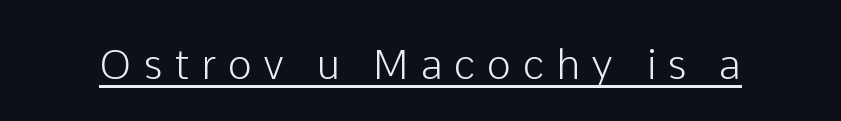
The image shows 41 px sans-serif type, upright; set unusually wide letter spacing (+0.28 em), underlined; low stroke contrast and a medium x-height.
